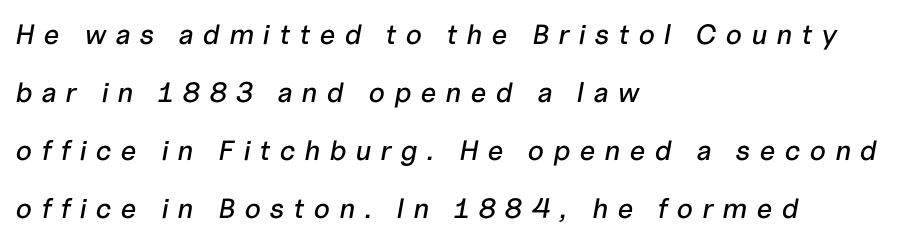
A clean baseline with only descenders dipping below it. Tracking here is generous; glyphs stand well apart from one another. Does the lettering tilt? It does — this is italic. The letters advance in unequal steps, a hallmark of proportional type.
